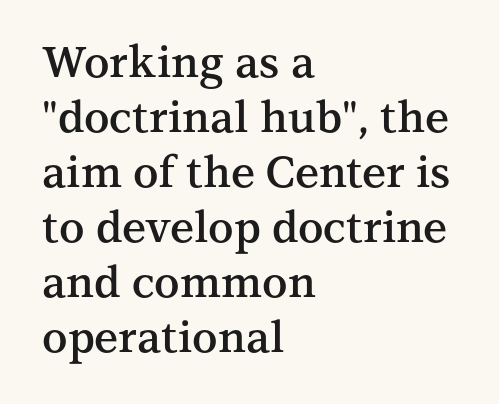
{"serif": "yes", "italic": "no", "bold": "semi", "weight": "semibold", "width": "normal", "stroke_contrast": "medium", "x_height": "medium", "monospaced": "no", "underline": "no", "align": "left", "line_spacing": "normal", "line_spacing_ratio": 1.28, "letter_spacing": "normal", "letter_spacing_em": 0.0, "glyph_px": 43}
